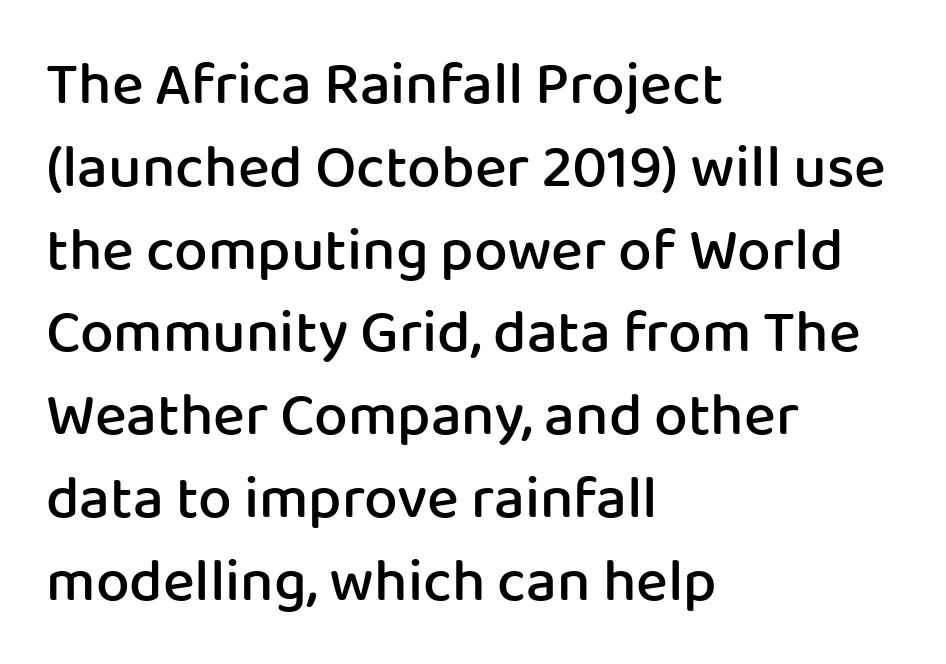
Horizontally, the lines are justified to the leading edge only. Quick note: underline off. Is there much room between lines? A standard amount, neither cramped nor airy. Varying glyph widths throughout — classic text-font behaviour. Each letter's strokes conclude bluntly, with no projecting serifs. Does extra space separate the letters? No, they use regular spacing.
